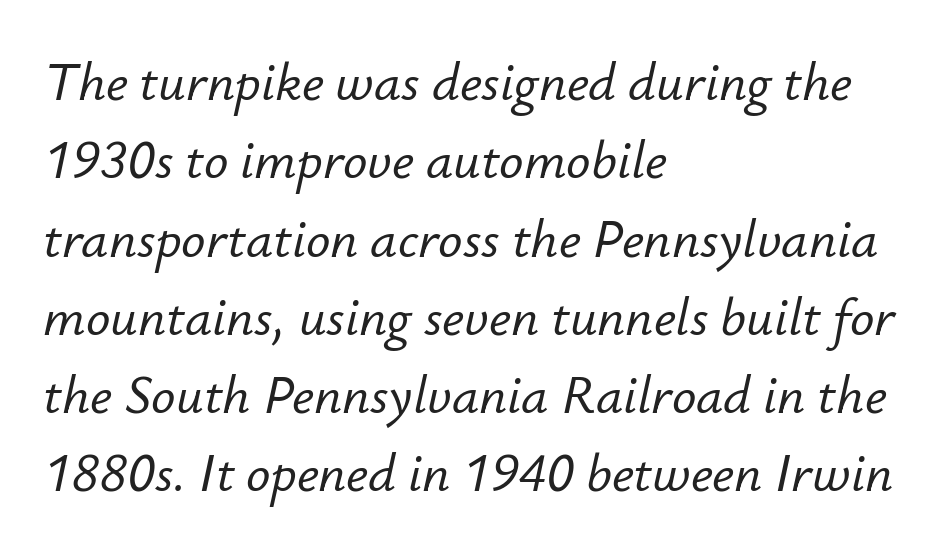
Q: Is the text italic (slanted)? A: Yes, it leans right by about 12 degrees.
Q: Is the text underlined? A: No.
Q: How is the paragraph aligned? A: Left-aligned.
Q: Is the spacing between letters normal or unusually wide? A: Normal.
Q: Is the spacing between lines tight, normal or loose? A: Normal.
Q: Width (condensed, normal, or wide)? A: Normal.
Q: Stroke contrast? A: Low.
Q: x-height? A: Small.
Q: Monospaced? A: No.
